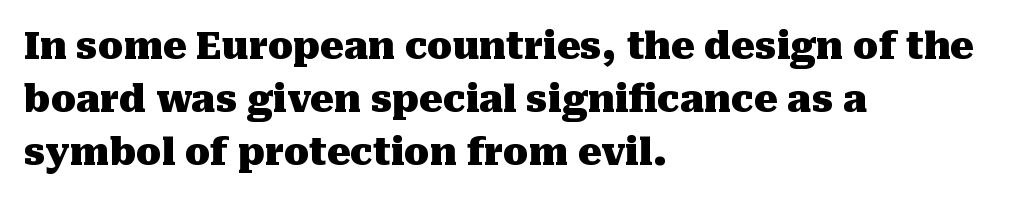
Is this a fixed-width face? No — the glyphs have proportional, varying widths. The typesetting leans heavy: a genuine bold. You can tell it's not italic because the verticals are truly vertical. This sample keeps an unexceptional amount of space between lines. Each letter's strokes conclude with small projecting serifs. Alignment: flush left.
